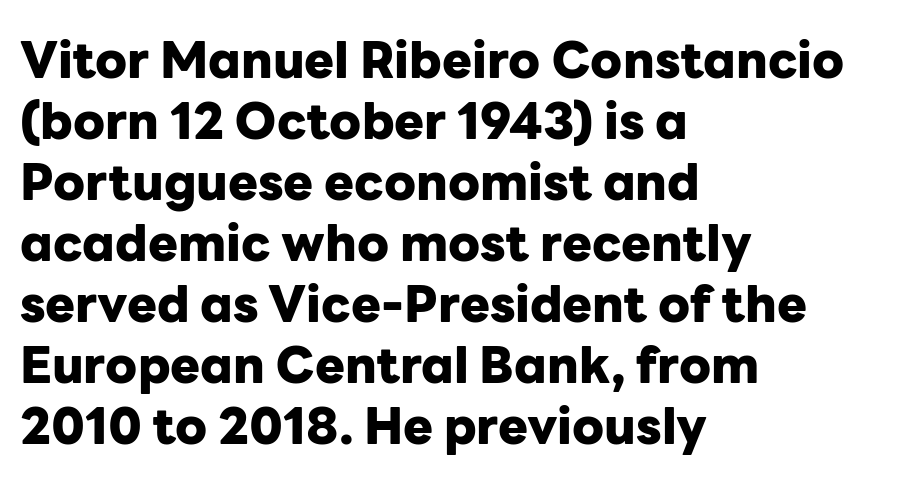
The image shows 50 px heavy sans-serif type, upright; set left-aligned, line spacing 1.22x, normal letter spacing, not underlined; low stroke contrast and a medium x-height.
